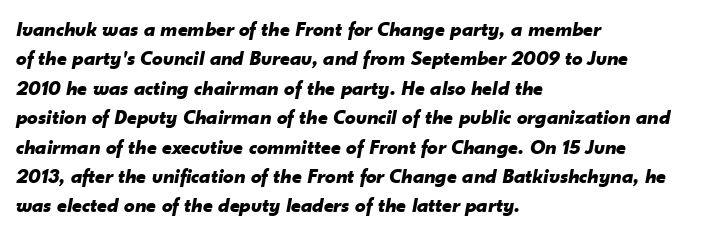
Vertical spacing — default. The words here are not underlined. The letterforms sit shoulder to shoulder at normal distance. These words are printed bold, with thick strokes throughout. Designer's note — italics engaged. A classic flush-left, rag-right setting is used for this passage.
